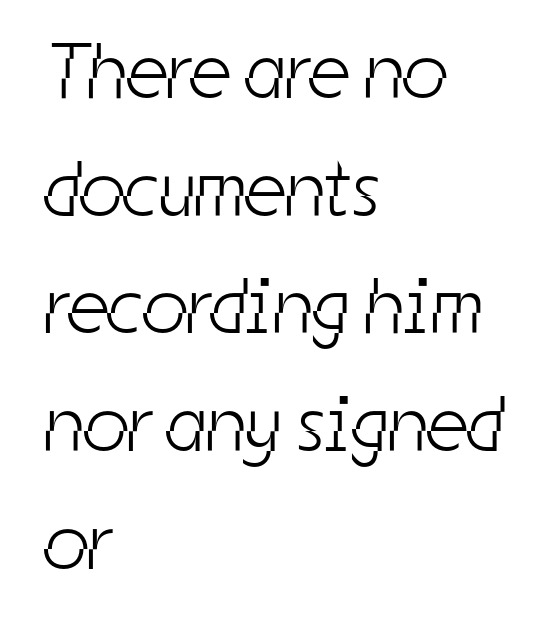
A quiet, ordinary-to-light weight characterises the typeface. Left-aligned paragraph, ragged on the right. Do the characters align in a grid? No, the font is proportional. Decoration check: the copy has no underline. Does extra space separate the letters? No, they use regular spacing.
